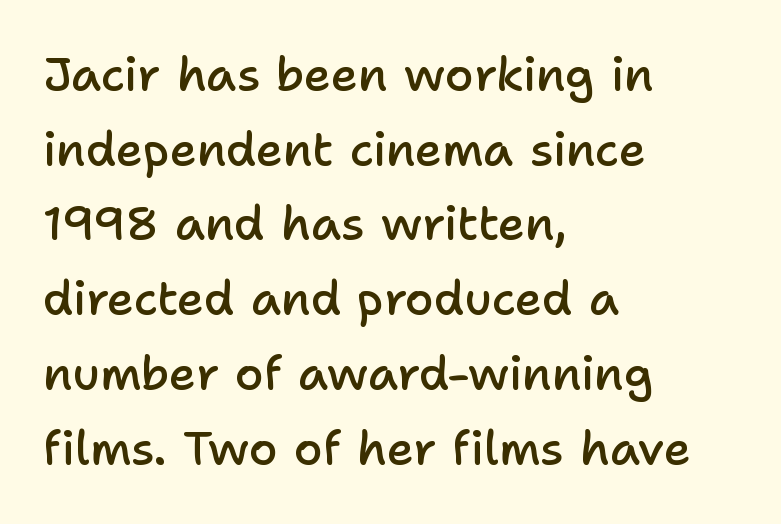
{"serif": "no", "italic": "no", "bold": "semi", "weight": "semibold", "width": "normal", "stroke_contrast": "low", "x_height": "medium", "monospaced": "no", "underline": "no", "align": "left", "line_spacing": "normal", "line_spacing_ratio": 1.59, "letter_spacing": "normal", "letter_spacing_em": 0.0, "glyph_px": 47}
